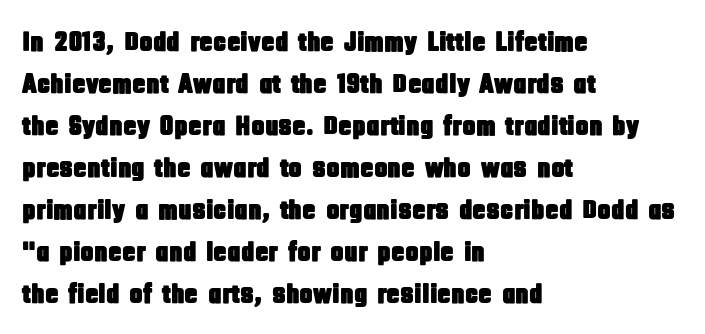
The image shows 28 px condensed sans-serif type, upright; set left-aligned, normal line spacing (1.5x), normal letter spacing, not underlined; low stroke contrast and a large x-height.
